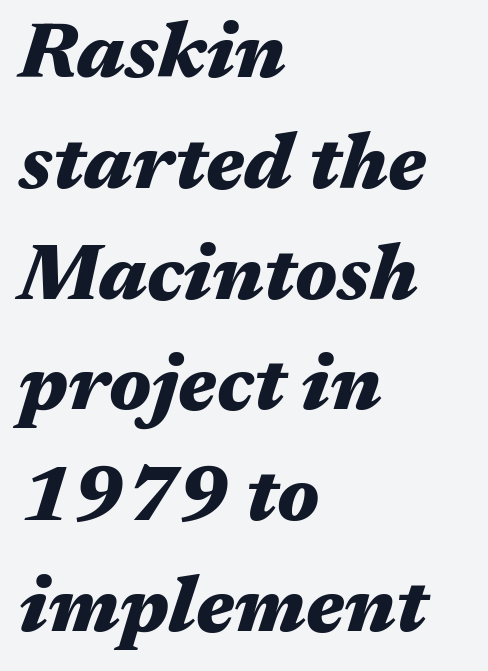
The passage shown is not underscored anywhere. Looks like regular typesetting: each glyph gets only the width it needs. The passage is arranged the way most books set body copy — flush left. The letters sit at their default tracking, neither squeezed nor spread. Every character sits at an angle, as italics do. What weight is shown? A full bold with thick strokes.
